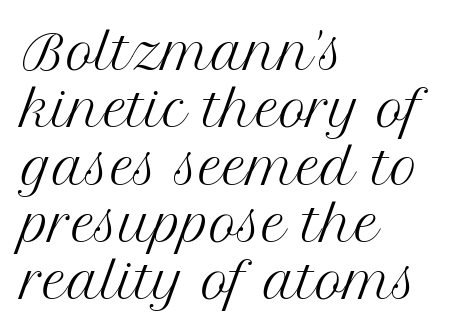
Stroke mass is kept to a normal reading level or below. Glyph-to-glyph distance matches everyday printed text.
